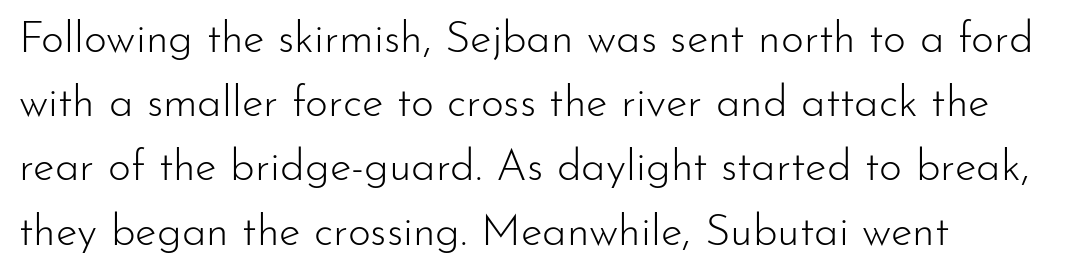
The face looks like a standard text weight, possibly lighter. Character widths vary here, with narrow letters taking less room than wide ones. Unmarked baselines from the first word to the last. The type sits square on the baseline with zero lean.
